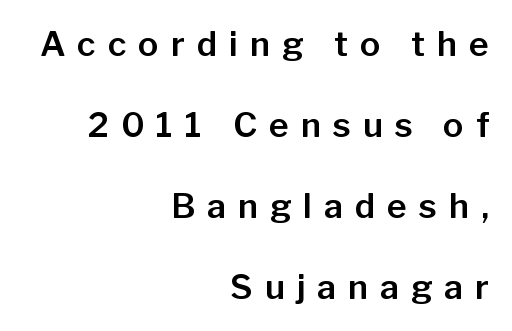
Short note: letters widely spaced. Here the designer chose a conventional face with non-uniform glyph widths. The space beneath each line is pristine and unruled. Horizontal bands of white between lines are thick stripes. Style check: upright. Look at the bottom of the vertical strokes: they stop flat, with no serifs.
